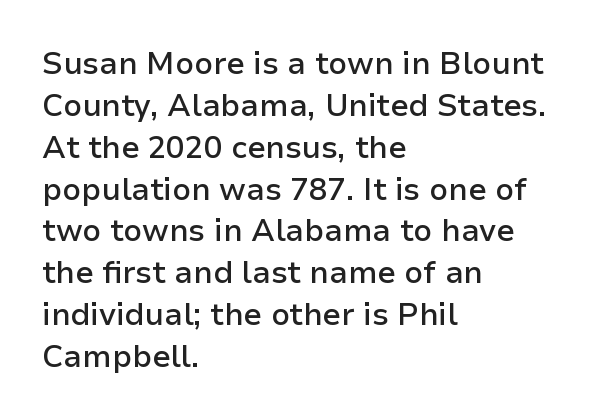
{"serif": "no", "italic": "no", "bold": "semi", "weight": "semibold", "width": "normal", "stroke_contrast": "low", "x_height": "medium", "monospaced": "no", "underline": "no", "align": "left", "line_spacing": "normal", "line_spacing_ratio": 1.35, "letter_spacing": "normal", "letter_spacing_em": 0.0, "glyph_px": 31}
